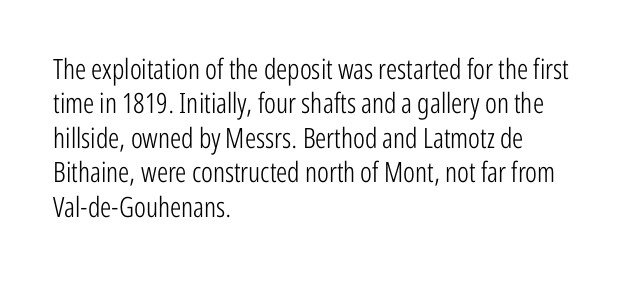
Q: Is the text bold? A: No.
Q: Is the text italic (slanted)? A: No, it is upright.
Q: Is the typeface a serif or a sans-serif typeface? A: Sans-serif.
Q: Is the text underlined? A: No.
Q: How is the paragraph aligned? A: Left-aligned.
Q: Is the spacing between letters normal or unusually wide? A: Normal.
Q: Width (condensed, normal, or wide)? A: Condensed.
Q: Stroke contrast? A: Low.
Q: x-height? A: Medium.
Q: Monospaced? A: No.
